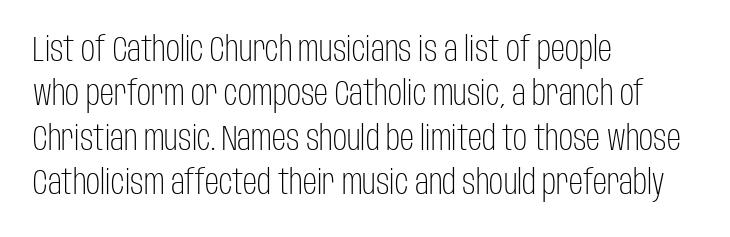
Q: Is the text bold? A: No.
Q: Is the text italic (slanted)? A: No, it is upright.
Q: Is the typeface a serif or a sans-serif typeface? A: Sans-serif.
Q: Is the text underlined? A: No.
Q: How is the paragraph aligned? A: Left-aligned.
Q: Is the spacing between letters normal or unusually wide? A: Normal.
Q: Is the spacing between lines tight, normal or loose? A: Normal.
Q: Width (condensed, normal, or wide)? A: Condensed.
Q: Stroke contrast? A: Low.
Q: x-height? A: Large.
Q: Monospaced? A: No.
